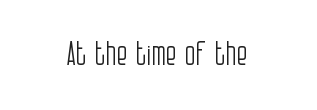
The image shows 32 px light, condensed sans-serif type, upright; set normal letter spacing, not underlined; low stroke contrast and a large x-height.
